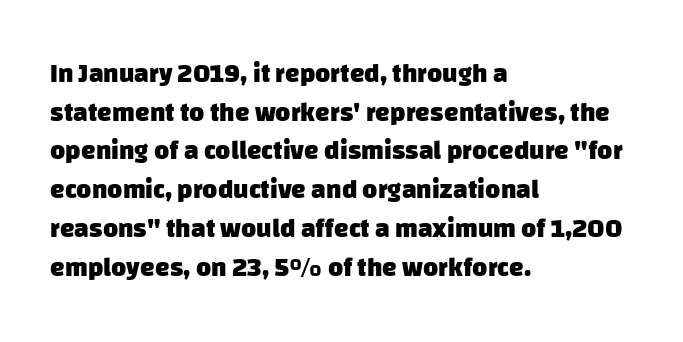
{"bold": "yes", "underline": "no", "align": "left", "line_spacing": "normal", "line_spacing_ratio": 1.49, "letter_spacing": "normal", "letter_spacing_em": 0.0, "glyph_px": 26}
